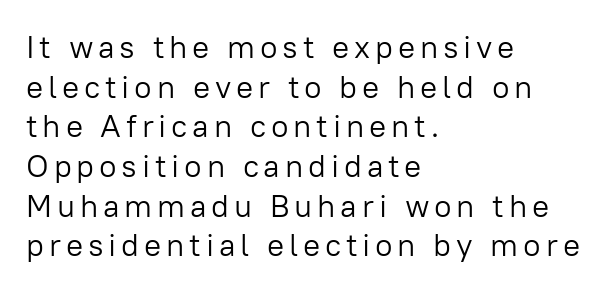
{"serif": "no", "italic": "no", "bold": "no", "weight": "light", "width": "normal", "stroke_contrast": "low", "x_height": "medium", "monospaced": "no", "underline": "no", "align": "left", "line_spacing_ratio": 1.24, "glyph_px": 32}
